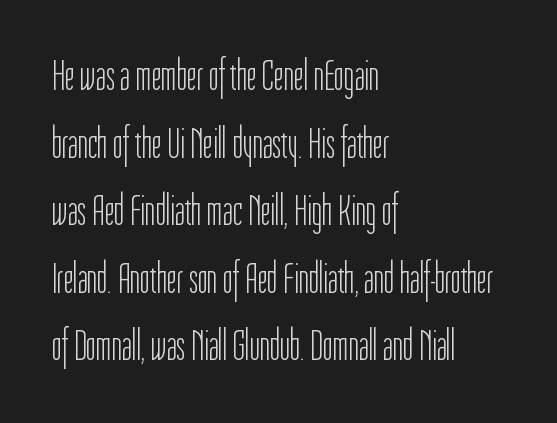
The image shows 43 px light, condensed sans-serif type, upright; set left-aligned, normal line spacing (1.57x), normal letter spacing, not underlined; low stroke contrast and a medium x-height.
